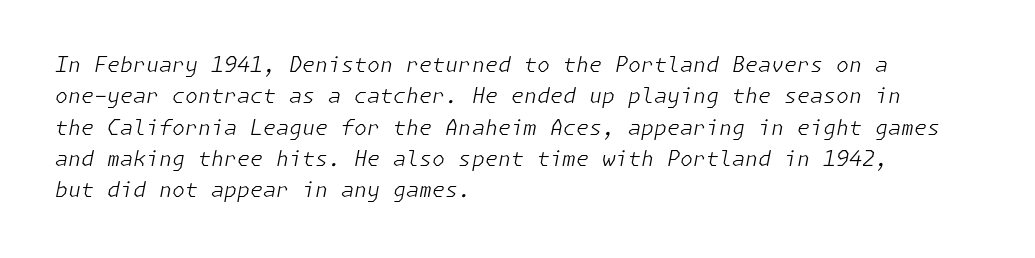
Nothing unusual about the tracking: characters are spaced as the font intends. Line beginnings align vertically; line endings do not. Each stroke keeps to a modest, everyday thickness or less. The text carries the slant typical of an italic or oblique font.
